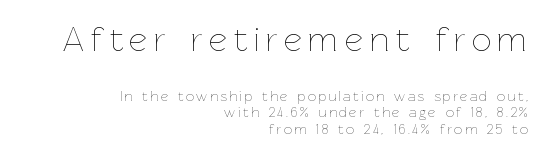
Here the designer chose a conventional face with non-uniform glyph widths. The letters stand straight up with perfectly vertical stems. The specimen omits any rule beneath the text block's lines. Between these two stacked blocks, the higher one wins on size. Where is the straight margin? On the right. A light-to-regular cut is what we see here.
